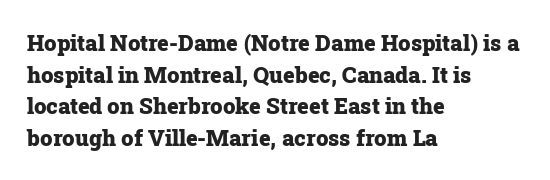
Q: Is the text bold? A: Yes.
Q: Is the text italic (slanted)? A: No, it is upright.
Q: Is the text underlined? A: No.
Q: How is the paragraph aligned? A: Left-aligned.
Q: Is the spacing between letters normal or unusually wide? A: Normal.
Q: Is the spacing between lines tight, normal or loose? A: Normal.
